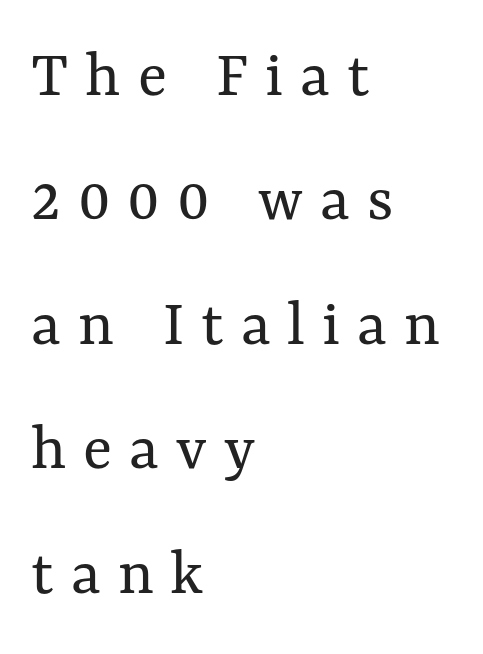
Q: Is the text bold? A: No.
Q: Is the text italic (slanted)? A: No, it is upright.
Q: Is the text underlined? A: No.
Q: How is the paragraph aligned? A: Left-aligned.
Q: Is the spacing between letters normal or unusually wide? A: Unusually wide.
Q: Width (condensed, normal, or wide)? A: Normal.
Q: Stroke contrast? A: Medium.
Q: x-height? A: Medium.
Q: Monospaced? A: No.
